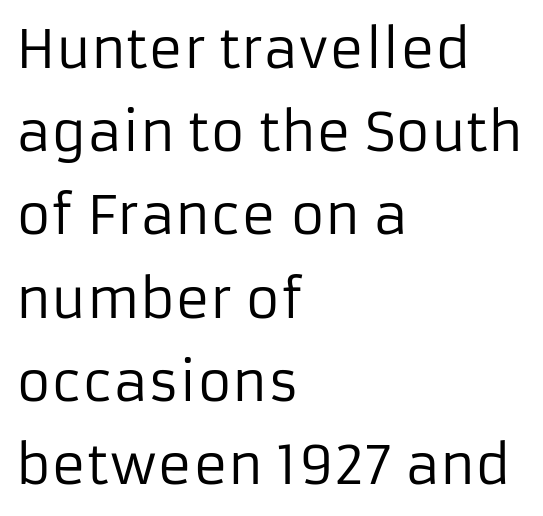
Q: Is the text bold? A: No.
Q: Is the text italic (slanted)? A: No, it is upright.
Q: Is the typeface a serif or a sans-serif typeface? A: Sans-serif.
Q: Is the text underlined? A: No.
Q: How is the paragraph aligned? A: Left-aligned.
Q: Is the spacing between letters normal or unusually wide? A: Normal.
Q: Is the spacing between lines tight, normal or loose? A: Normal.
Q: Width (condensed, normal, or wide)? A: Normal.
Q: Stroke contrast? A: Low.
Q: x-height? A: Medium.
Q: Monospaced? A: No.
